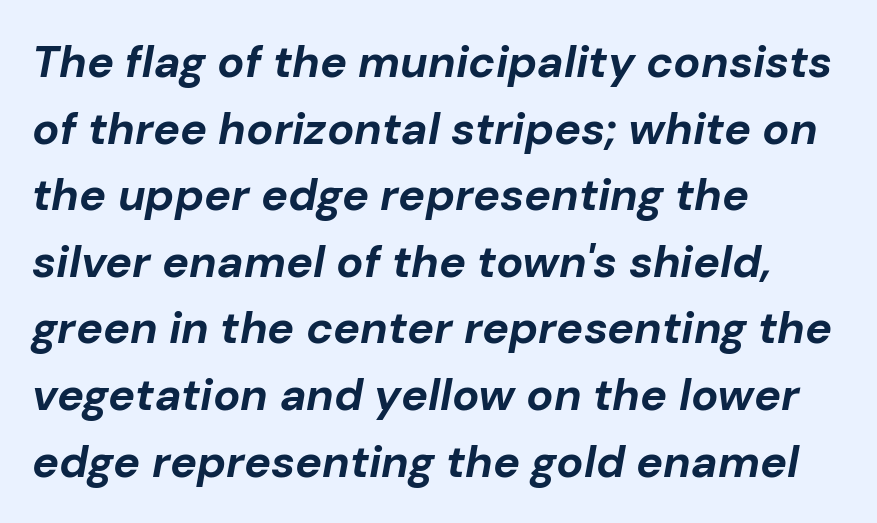
The image shows 45 px bold type, italic (leaning right); set left-aligned, normal line spacing (1.48x), normal letter spacing, not underlined; low stroke contrast and a medium x-height.
